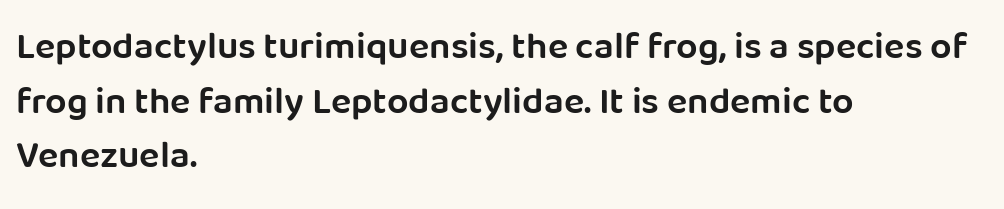
{"serif": "no", "italic": "no", "bold": "semi", "weight": "semibold", "width": "normal", "stroke_contrast": "low", "x_height": "large", "monospaced": "no", "underline": "no", "align": "left", "line_spacing": "normal", "line_spacing_ratio": 1.44, "letter_spacing": "normal", "letter_spacing_em": 0.0, "glyph_px": 38}
